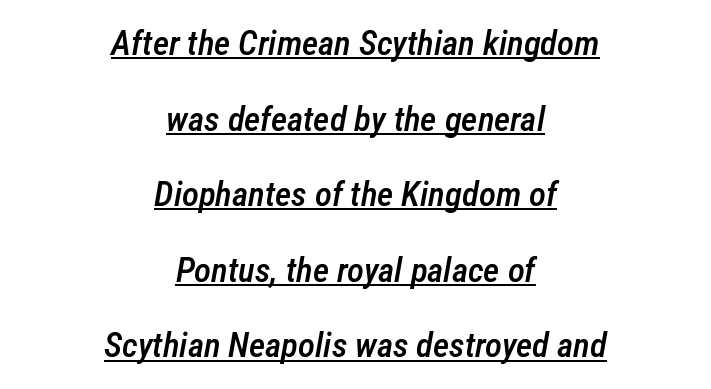
{"italic": "yes", "lean": "right", "slant_degrees": 12, "bold": "semi", "weight": "semibold", "width": "condensed", "stroke_contrast": "low", "x_height": "medium", "monospaced": "no", "underline": "yes", "align": "center", "line_spacing": "loose", "line_spacing_ratio": 2.16, "letter_spacing": "normal", "letter_spacing_em": 0.0, "glyph_px": 35}
